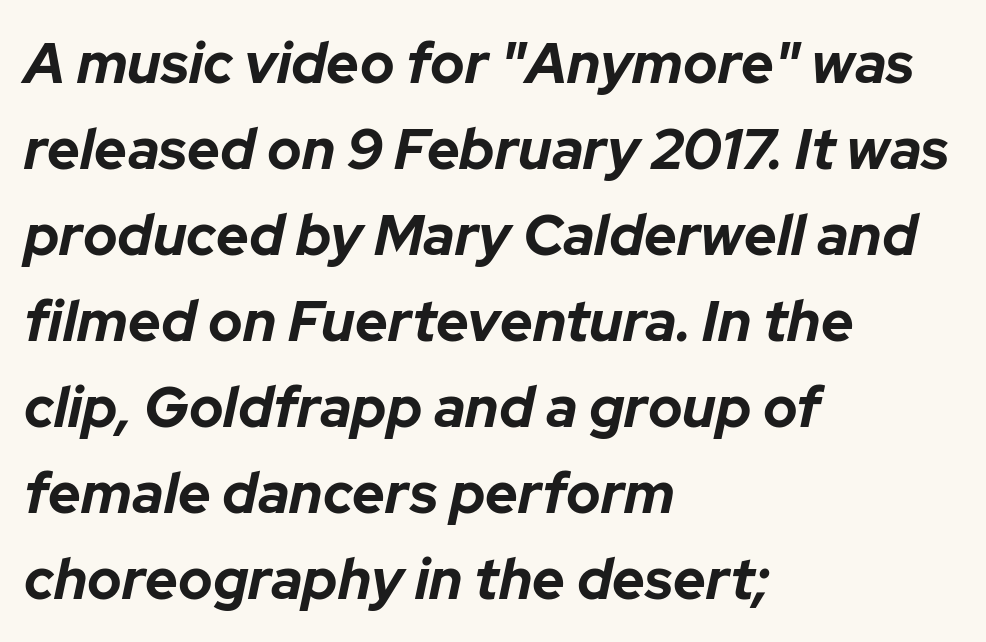
The image shows 57 px bold type, italic (leaning right); set left-aligned, normal line spacing (1.51x), normal letter spacing, not underlined; low stroke contrast and a medium x-height.
